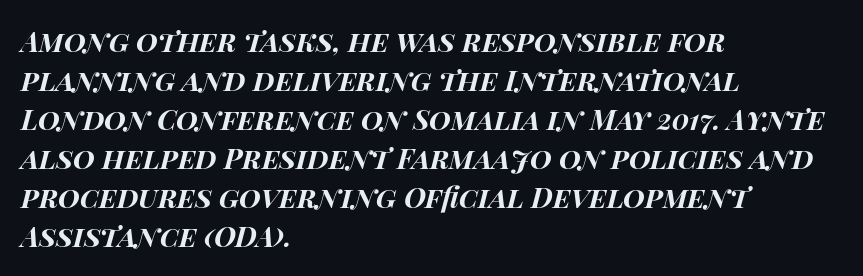
Q: Is the text bold? A: Yes.
Q: Is the text italic (slanted)? A: Yes, it leans right by about 14 degrees.
Q: Is the text underlined? A: No.
Q: How is the paragraph aligned? A: Left-aligned.
Q: Is the spacing between letters normal or unusually wide? A: Normal.
Q: Is the spacing between lines tight, normal or loose? A: Normal.
Q: Width (condensed, normal, or wide)? A: Wide.
Q: Stroke contrast? A: High.
Q: x-height? A: Large.
Q: Monospaced? A: No.
